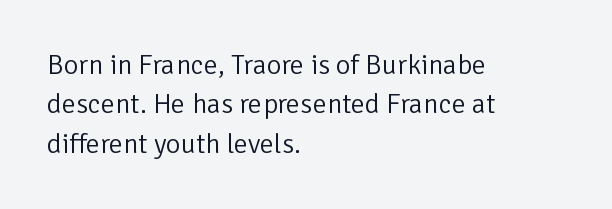
Do the characters align in a grid? No, the font is proportional. Unmarked baselines from the first word to the last. The face looks like a standard text weight, possibly lighter. Does the copy run flush right? No — it runs flush left.
